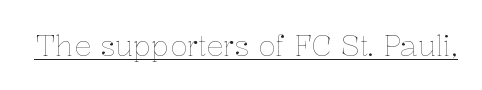
The weight would be labelled regular, book, light, or lighter still. Words appear dense and cohesive because spacing is normal. Spacing verdict: proportional, widths tailored to each character. Does the lettering tilt? It doesn't — this is upright.
